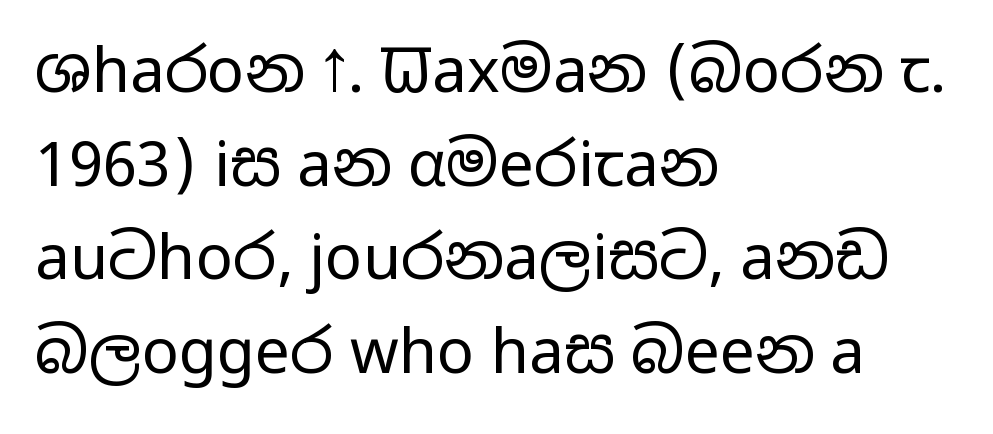
Q: Is the text bold? A: No.
Q: Is the text italic (slanted)? A: No, it is upright.
Q: Is the typeface a serif or a sans-serif typeface? A: Sans-serif.
Q: Is the text underlined? A: No.
Q: How is the paragraph aligned? A: Left-aligned.
Q: Is the spacing between letters normal or unusually wide? A: Normal.
Q: Is the spacing between lines tight, normal or loose? A: Normal.
Q: Width (condensed, normal, or wide)? A: Wide.
Q: Stroke contrast? A: Low.
Q: x-height? A: Medium.
Q: Monospaced? A: No.
